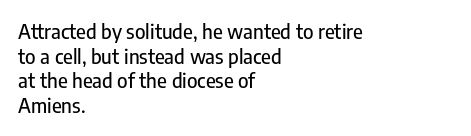
Here the glyphs are tracked normally, forming tight word shapes. The baseline area is clear. Ascenders rise straight up at ninety degrees. These lines stack with their left ends in a neat column.
